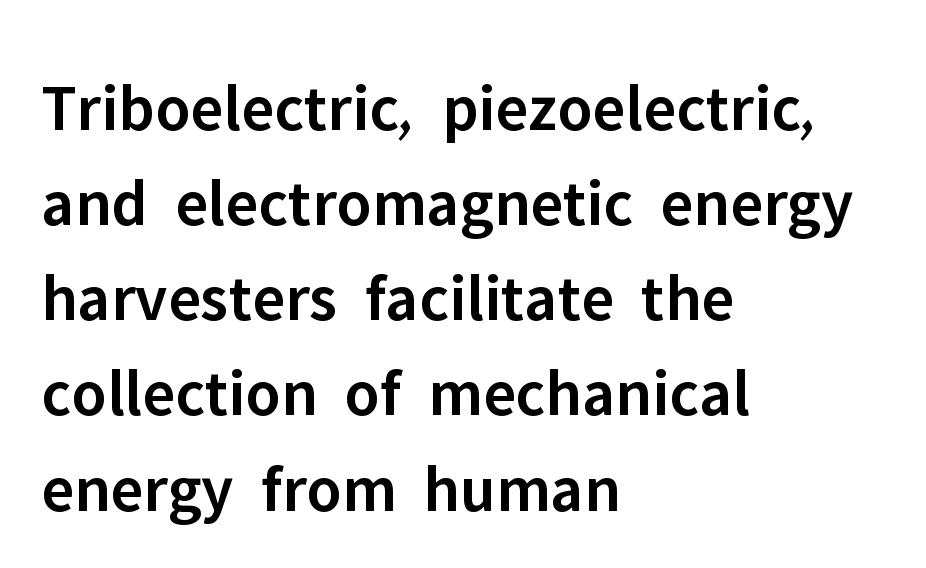
Q: Is the text bold? A: Semi-bold.
Q: Is the text italic (slanted)? A: No, it is upright.
Q: Is the typeface a serif or a sans-serif typeface? A: Sans-serif.
Q: Is the text underlined? A: No.
Q: How is the paragraph aligned? A: Left-aligned.
Q: Is the spacing between letters normal or unusually wide? A: Normal.
Q: Is the spacing between lines tight, normal or loose? A: Normal.
Q: Width (condensed, normal, or wide)? A: Normal.
Q: Stroke contrast? A: Low.
Q: x-height? A: Medium.
Q: Monospaced? A: No.
